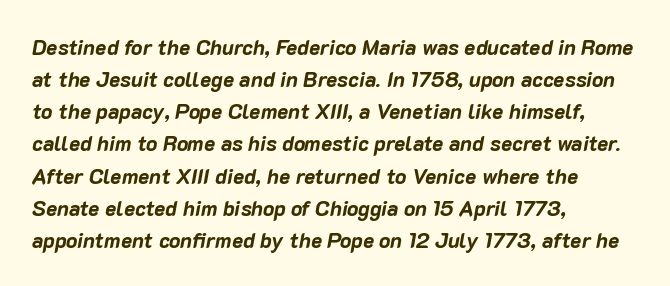
{"italic": "yes", "lean": "right", "slant_degrees": 10, "bold": "yes", "underline": "no", "align": "left", "line_spacing": "normal", "line_spacing_ratio": 1.53, "letter_spacing": "normal", "letter_spacing_em": 0.0, "glyph_px": 21}
